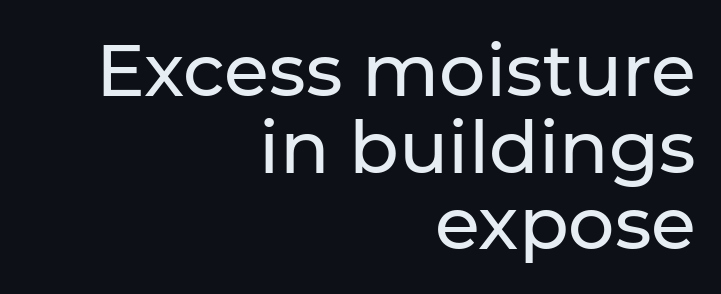
{"serif": "no", "italic": "no", "width": "normal", "stroke_contrast": "low", "x_height": "medium", "monospaced": "no", "underline": "no", "align": "right", "line_spacing": "tight", "line_spacing_ratio": 1.05, "letter_spacing": "normal", "letter_spacing_em": 0.0, "glyph_px": 73}
